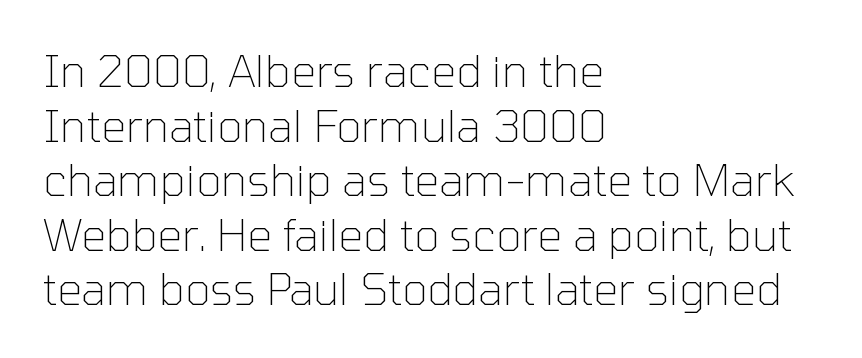
{"serif": "no", "italic": "no", "bold": "no", "weight": "thin", "width": "normal", "stroke_contrast": "low", "x_height": "medium", "monospaced": "no", "underline": "no", "align": "left", "line_spacing_ratio": 1.24, "letter_spacing": "normal", "letter_spacing_em": 0.0, "glyph_px": 44}
